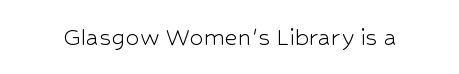
{"serif": "no", "italic": "no", "bold": "no", "weight": "light", "width": "normal", "stroke_contrast": "low", "x_height": "medium", "monospaced": "no", "underline": "no", "letter_spacing": "normal", "letter_spacing_em": 0.0, "glyph_px": 28}
